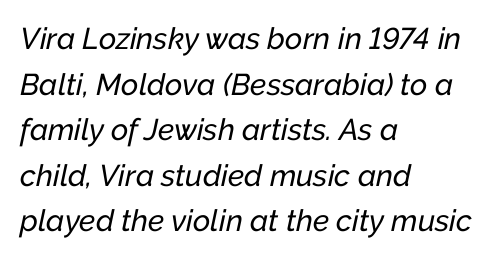
{"italic": "yes", "lean": "right", "slant_degrees": 12, "width": "normal", "stroke_contrast": "low", "x_height": "medium", "monospaced": "no", "underline": "no", "align": "left", "line_spacing": "normal", "line_spacing_ratio": 1.52, "letter_spacing": "normal", "letter_spacing_em": 0.0, "glyph_px": 30}
